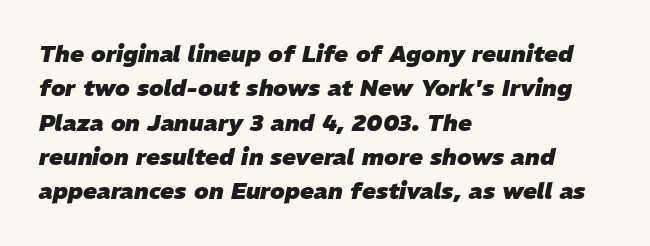
Q: Is the text bold? A: Yes.
Q: Is the text italic (slanted)? A: Yes, it leans right by about 11 degrees.
Q: Is the text underlined? A: No.
Q: How is the paragraph aligned? A: Left-aligned.
Q: Is the spacing between letters normal or unusually wide? A: Normal.
Q: Is the spacing between lines tight, normal or loose? A: Normal.
